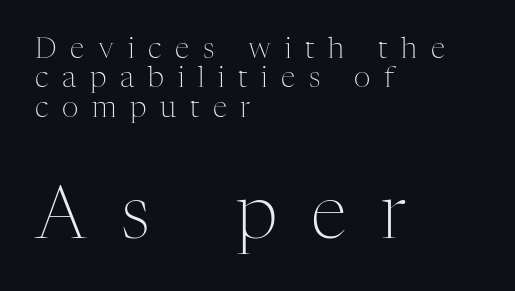
Q: Is the text bold? A: No.
Q: Is the text italic (slanted)? A: No, it is upright.
Q: Is the typeface a serif or a sans-serif typeface? A: Serif.
Q: Is the text underlined? A: No.
Q: How is the paragraph aligned? A: Left-aligned.
Q: Is the spacing between letters normal or unusually wide? A: Unusually wide.
Q: Is the spacing between lines tight, normal or loose? A: Tight.
Q: Which block of text is set in a larger size, the first (top) or the second (bottom)? A: The second (bottom) one.
Q: Width (condensed, normal, or wide)? A: Normal.
Q: Stroke contrast? A: Medium.
Q: x-height? A: Medium.
Q: Monospaced? A: No.
